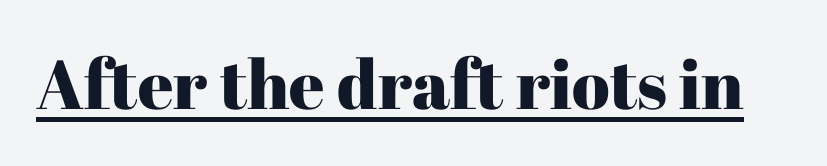
{"serif": "yes", "italic": "no", "width": "normal", "stroke_contrast": "high", "x_height": "medium", "monospaced": "no", "underline": "yes", "letter_spacing": "normal", "letter_spacing_em": 0.0, "glyph_px": 69}
